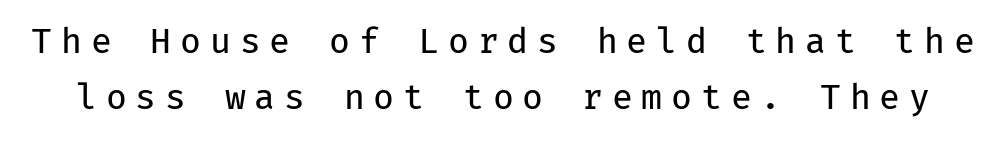
The image shows 34 px regular-weight sans-serif type, upright, monospaced; set normal line spacing (1.65x), unusually wide letter spacing (+0.26 em), not underlined; low stroke contrast and a medium x-height.
